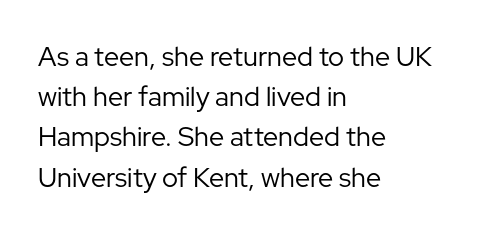
The paragraph shown leans on its left margin. Has an underline been added? It has not. The font's upright variant was chosen for this text. The cut favours lightness, reaching ordinary text weight at its darkest.
